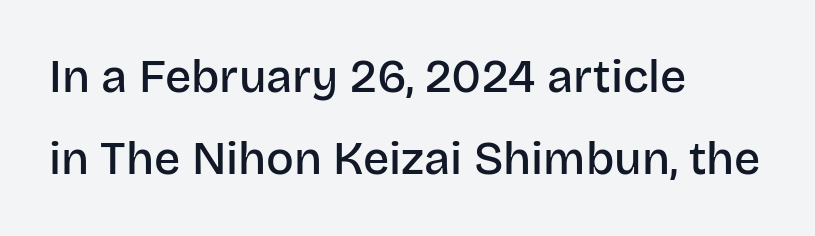
The image shows 46 px semibold sans-serif type, upright; set left-aligned, line spacing 1.78x, normal letter spacing, not underlined; low stroke contrast and a large x-height.
